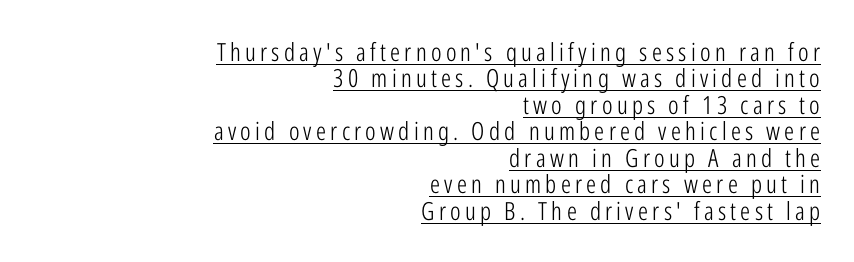
Q: Is the text bold? A: No.
Q: Is the text italic (slanted)? A: No, it is upright.
Q: Is the text underlined? A: Yes.
Q: How is the paragraph aligned? A: Right-aligned.
Q: Is the spacing between lines tight, normal or loose? A: Tight.
